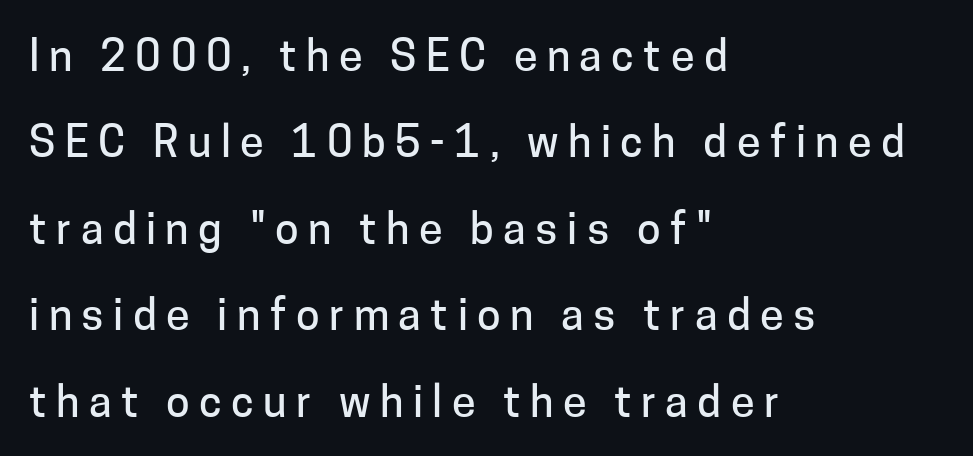
{"serif": "no", "italic": "no", "width": "normal", "stroke_contrast": "low", "x_height": "medium", "monospaced": "no", "underline": "no", "align": "left", "line_spacing": "loose", "line_spacing_ratio": 2.01, "letter_spacing": "wide", "letter_spacing_em": 0.22, "glyph_px": 43}
